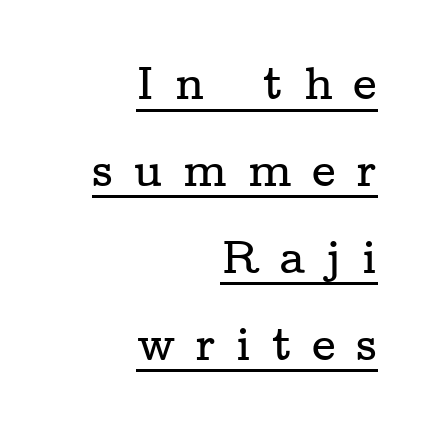
The image shows 46 px wide serif type, upright; set right-aligned, line spacing 1.89x, unusually wide letter spacing (+0.44 em), underlined; low stroke contrast and a medium x-height.
